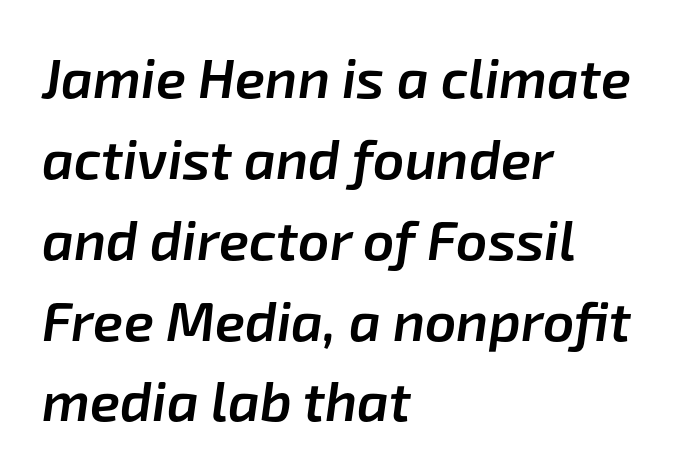
The image shows 55 px semibold type, italic (leaning right); set left-aligned, normal line spacing (1.47x), normal letter spacing, not underlined; low stroke contrast and a medium x-height.
